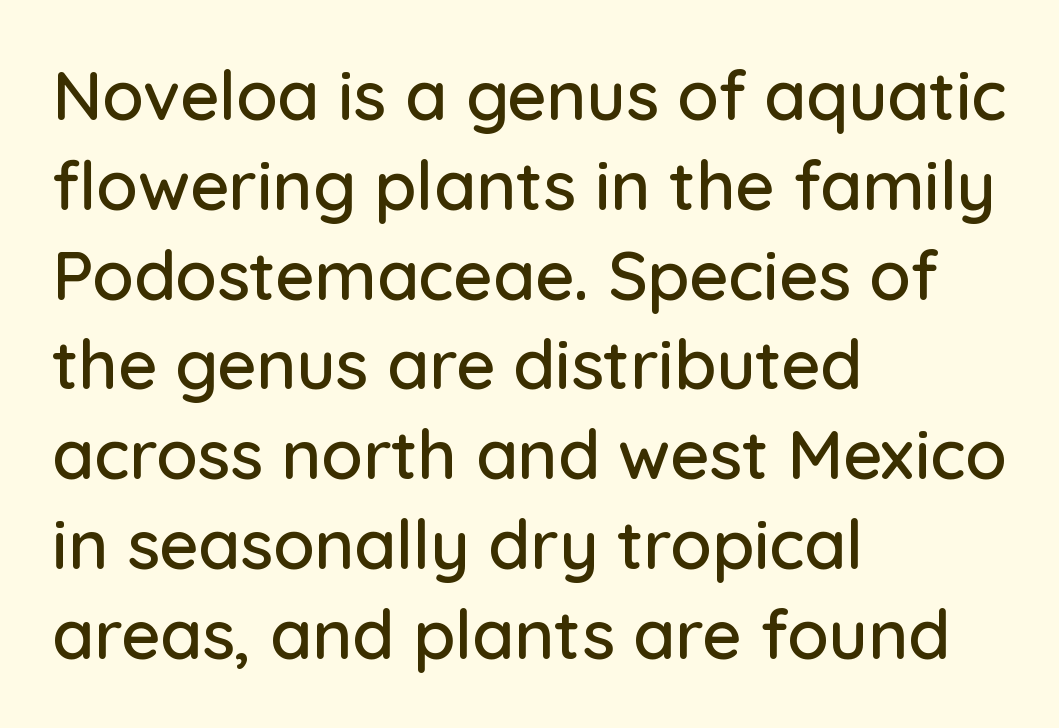
{"serif": "no", "italic": "no", "width": "normal", "stroke_contrast": "low", "x_height": "medium", "monospaced": "no", "underline": "no", "align": "left", "line_spacing": "normal", "line_spacing_ratio": 1.32, "letter_spacing": "normal", "letter_spacing_em": 0.0, "glyph_px": 68}
